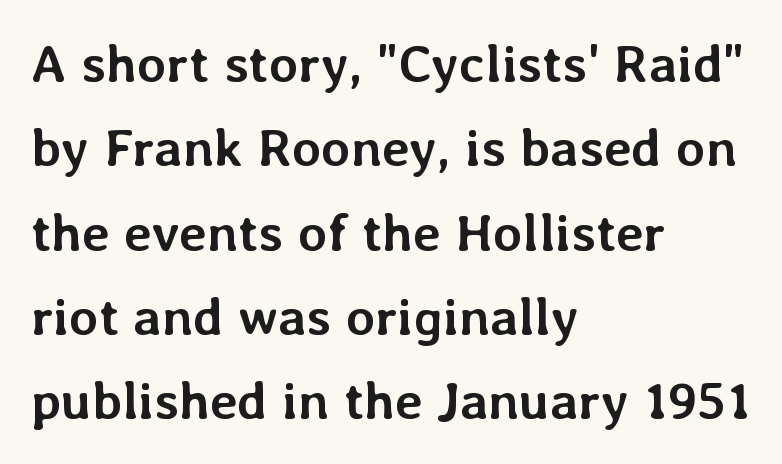
Q: Is the text bold? A: Yes.
Q: Is the text italic (slanted)? A: No, it is upright.
Q: Is the text underlined? A: No.
Q: How is the paragraph aligned? A: Left-aligned.
Q: Is the spacing between letters normal or unusually wide? A: Normal.
Q: Is the spacing between lines tight, normal or loose? A: Normal.
Q: Width (condensed, normal, or wide)? A: Normal.
Q: Stroke contrast? A: Low.
Q: x-height? A: Medium.
Q: Monospaced? A: No.
